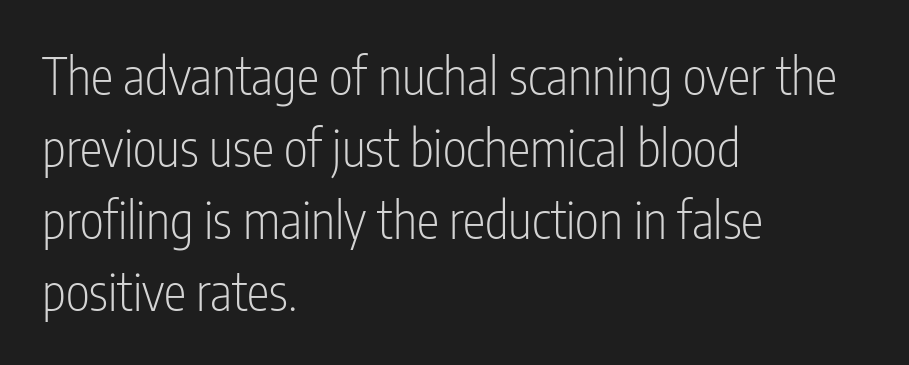
The image shows 51 px light, condensed sans-serif type, upright; set left-aligned, normal line spacing (1.41x), normal letter spacing, not underlined; low stroke contrast and a medium x-height.
